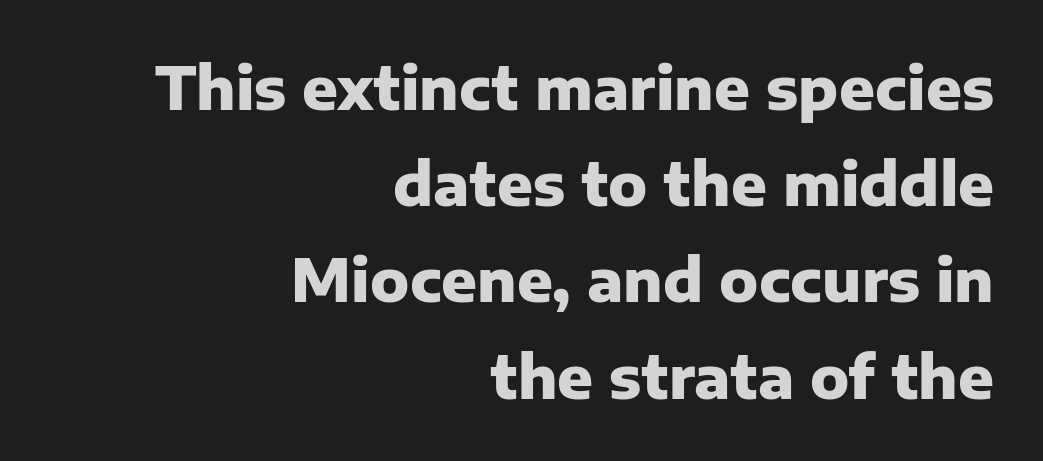
Q: Is the text bold? A: Yes.
Q: Is the text italic (slanted)? A: No, it is upright.
Q: Is the typeface a serif or a sans-serif typeface? A: Sans-serif.
Q: Is the text underlined? A: No.
Q: How is the paragraph aligned? A: Right-aligned.
Q: Is the spacing between letters normal or unusually wide? A: Normal.
Q: Is the spacing between lines tight, normal or loose? A: Normal.
Q: Width (condensed, normal, or wide)? A: Normal.
Q: Stroke contrast? A: Low.
Q: x-height? A: Medium.
Q: Monospaced? A: No.
